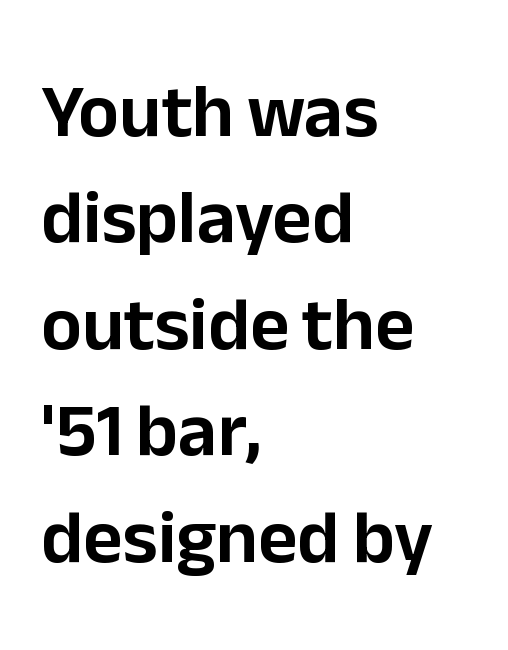
Q: Is the text italic (slanted)? A: No, it is upright.
Q: Is the typeface a serif or a sans-serif typeface? A: Sans-serif.
Q: Is the text underlined? A: No.
Q: How is the paragraph aligned? A: Left-aligned.
Q: Is the spacing between letters normal or unusually wide? A: Normal.
Q: Is the spacing between lines tight, normal or loose? A: Normal.
Q: Width (condensed, normal, or wide)? A: Normal.
Q: Stroke contrast? A: Low.
Q: x-height? A: Medium.
Q: Monospaced? A: No.
